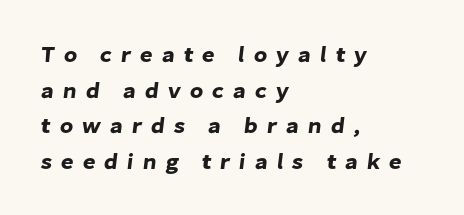
{"underline": "no", "align": "left", "line_spacing": "normal", "line_spacing_ratio": 1.62, "letter_spacing": "wide", "letter_spacing_em": 0.4, "glyph_px": 22}
